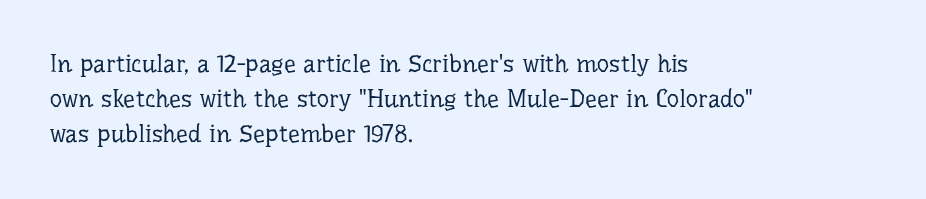
The image shows 24 px text type, upright; set left-aligned, normal line spacing (1.46x), normal letter spacing, not underlined.
